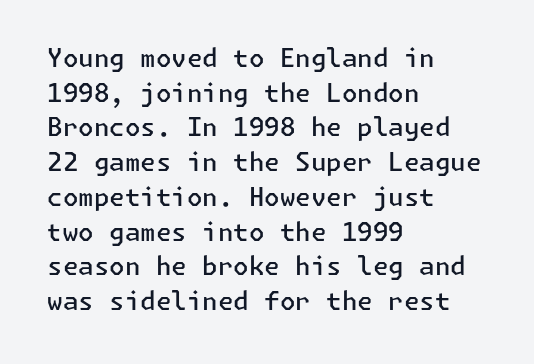
The image shows 25 px text type, upright; set left-aligned, normal line spacing (1.39x), normal letter spacing, not underlined.
